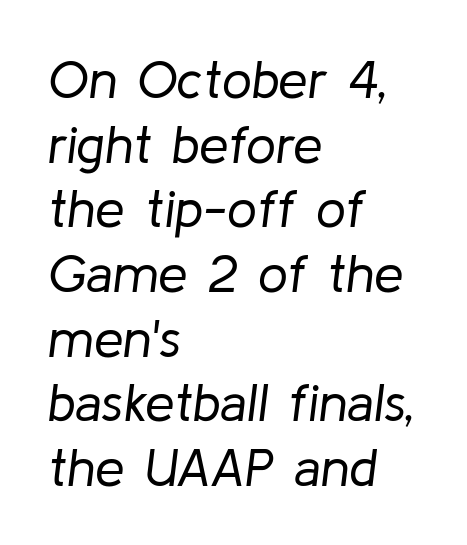
{"italic": "yes", "lean": "right", "slant_degrees": 8, "bold": "no", "weight": "regular", "width": "normal", "stroke_contrast": "low", "x_height": "medium", "monospaced": "no", "underline": "no", "align": "left", "line_spacing_ratio": 1.22, "letter_spacing": "normal", "letter_spacing_em": 0.0, "glyph_px": 53}
